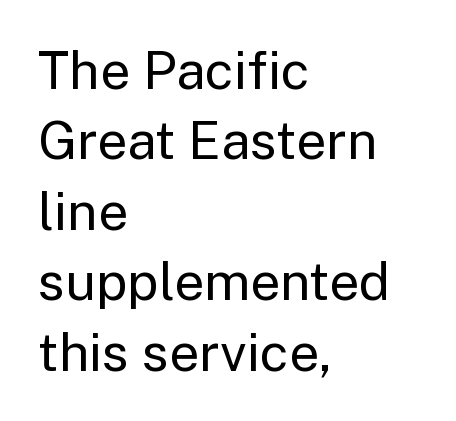
{"serif": "no", "italic": "no", "bold": "no", "weight": "regular", "width": "normal", "stroke_contrast": "low", "x_height": "medium", "monospaced": "no", "underline": "no", "align": "left", "line_spacing": "normal", "line_spacing_ratio": 1.33, "letter_spacing": "normal", "letter_spacing_em": 0.0, "glyph_px": 53}
